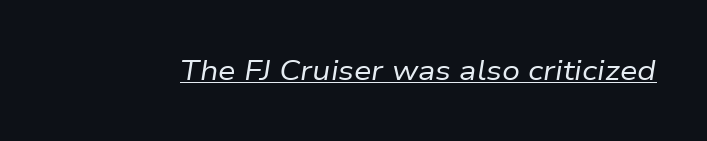
{"italic": "yes", "lean": "right", "slant_degrees": 9, "bold": "no", "weight": "regular", "width": "normal", "stroke_contrast": "low", "x_height": "medium", "monospaced": "no", "underline": "yes", "letter_spacing": "normal", "letter_spacing_em": 0.0, "glyph_px": 28}
